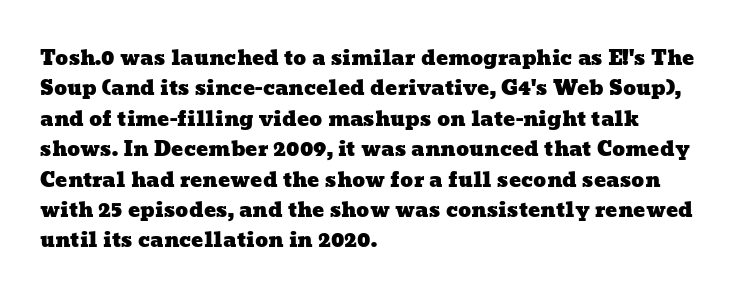
The image shows 20 px text type; set left-aligned, normal line spacing (1.52x), normal letter spacing, not underlined.
